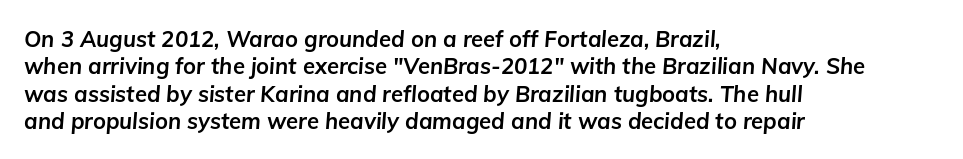
{"italic": "yes", "lean": "right", "slant_degrees": 5, "bold": "yes", "underline": "no", "align": "left", "line_spacing_ratio": 1.24, "letter_spacing": "normal", "letter_spacing_em": 0.0, "glyph_px": 22}
